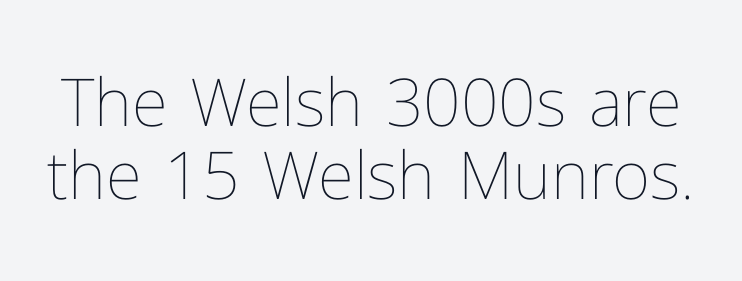
Q: Is the text bold? A: No.
Q: Is the text italic (slanted)? A: No, it is upright.
Q: Is the text underlined? A: No.
Q: Is the spacing between letters normal or unusually wide? A: Normal.
Q: Is the spacing between lines tight, normal or loose? A: Tight.
Q: Width (condensed, normal, or wide)? A: Normal.
Q: Stroke contrast? A: Low.
Q: x-height? A: Medium.
Q: Monospaced? A: No.
